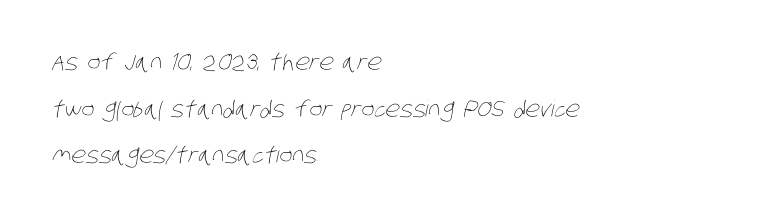
{"bold": "no", "underline": "no", "align": "left", "line_spacing": "loose", "line_spacing_ratio": 2.12, "letter_spacing": "normal", "letter_spacing_em": 0.0, "glyph_px": 22}
